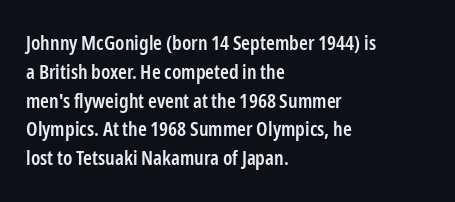
{"italic": "no", "bold": "semi", "underline": "no", "align": "left", "line_spacing": "normal", "line_spacing_ratio": 1.44, "letter_spacing": "normal", "letter_spacing_em": 0.0, "glyph_px": 20}
